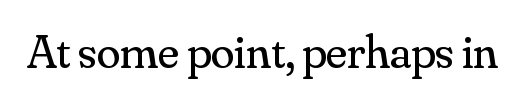
Q: Is the text bold? A: No.
Q: Is the text italic (slanted)? A: No, it is upright.
Q: Is the typeface a serif or a sans-serif typeface? A: Serif.
Q: Is the text underlined? A: No.
Q: Is the spacing between letters normal or unusually wide? A: Normal.
Q: Width (condensed, normal, or wide)? A: Normal.
Q: Stroke contrast? A: Medium.
Q: x-height? A: Small.
Q: Monospaced? A: No.
